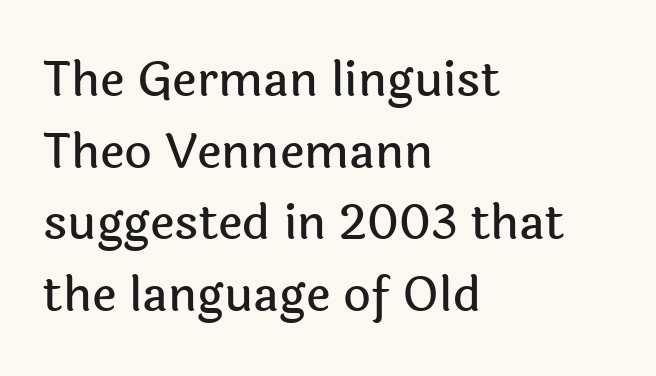
The image shows 48 px sans-serif type, upright; set left-aligned, normal line spacing (1.49x), normal letter spacing, not underlined; a medium x-height.
